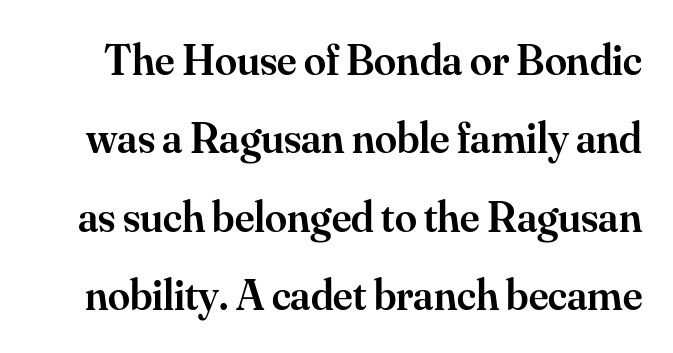
Spacing verdict: proportional, widths tailored to each character. Serif or sans? Serif — the stroke terminals have little feet. Descender tails drop into unmarked territory. Observe the ordinary spacing: letters are neighbours, not strangers. A roman cut, with each character standing at attention. Set as a demibold, roughly 600 on the weight scale.
